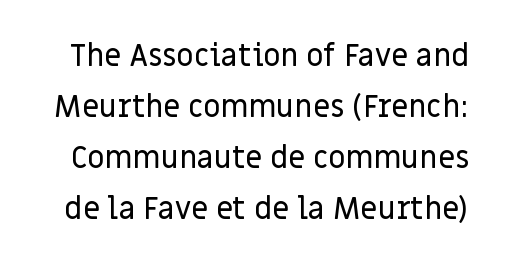
The image shows 30 px sans-serif type, upright; set normal line spacing (1.7x), normal letter spacing, not underlined; low stroke contrast and a large x-height.
